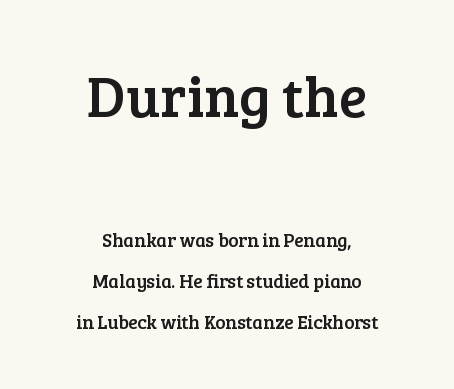
The image shows 58 px serif type, upright; set centered, loose line spacing (2.16x), normal letter spacing, not underlined; the first (top) block is 3.05x larger; low stroke contrast and a medium x-height.
